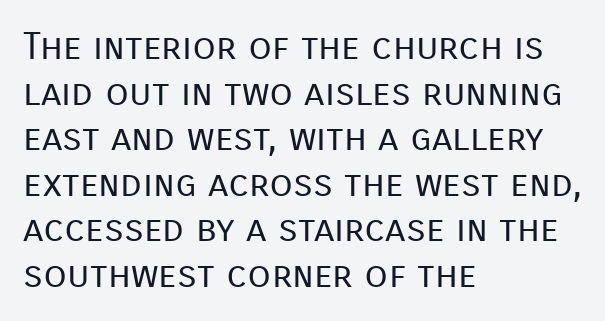
Q: Is the text bold? A: No.
Q: Is the text italic (slanted)? A: No, it is upright.
Q: Is the typeface a serif or a sans-serif typeface? A: Sans-serif.
Q: Is the text underlined? A: No.
Q: How is the paragraph aligned? A: Left-aligned.
Q: Is the spacing between letters normal or unusually wide? A: Normal.
Q: Width (condensed, normal, or wide)? A: Normal.
Q: Stroke contrast? A: Low.
Q: x-height? A: Medium.
Q: Monospaced? A: No.
